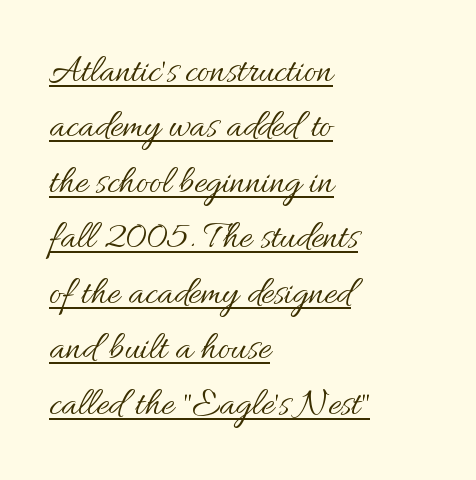
Vertical stems look standard width or narrower in stroke. Look at the tracking — it's just the regular setting, nothing added. Vertically, the passage feels balanced, rows spaced as you'd expect. A typographer would call this underscored text.
